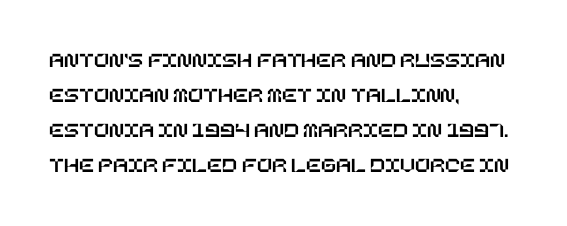
The vertical gap from one line to the next is medium. In terms of posture, this sample is upright. The ragged edge is on the right, which tells us the setting is flush left. Look at the tracking — it's just the regular setting, nothing added. Only glyphs here, with clear space below each row.
